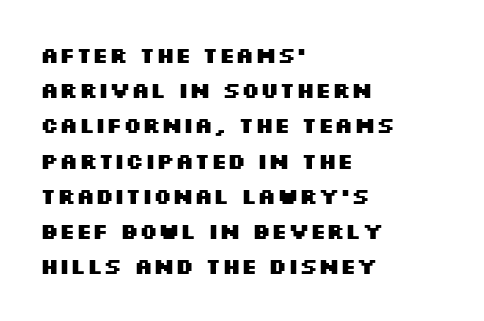
Q: Is the text bold? A: Yes.
Q: Is the text italic (slanted)? A: No, it is upright.
Q: Is the text underlined? A: No.
Q: How is the paragraph aligned? A: Left-aligned.
Q: Is the spacing between letters normal or unusually wide? A: Normal.
Q: Is the spacing between lines tight, normal or loose? A: Normal.
